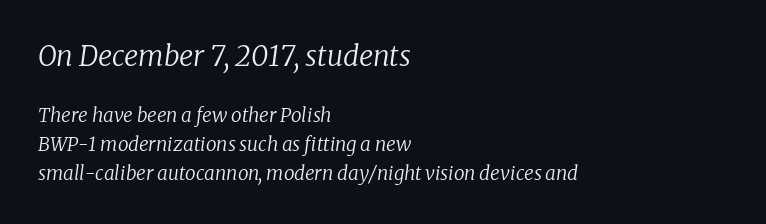
The image shows 28 px regular-weight serif type, italic (leaning right); set left-aligned, normal line spacing (1.52x), normal letter spacing, not underlined; the first (top) block is 1.47x larger; low stroke contrast and a medium x-height.
